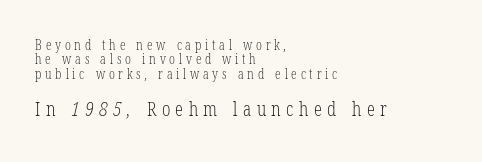
Q: Is the text bold? A: No.
Q: Is the text underlined? A: No.
Q: How is the paragraph aligned? A: Left-aligned.
Q: Is the spacing between letters normal or unusually wide? A: Unusually wide.
Q: Is the spacing between lines tight, normal or loose? A: Tight.
Q: Which block of text is set in a larger size, the first (top) or the second (bottom)? A: The second (bottom) one.
